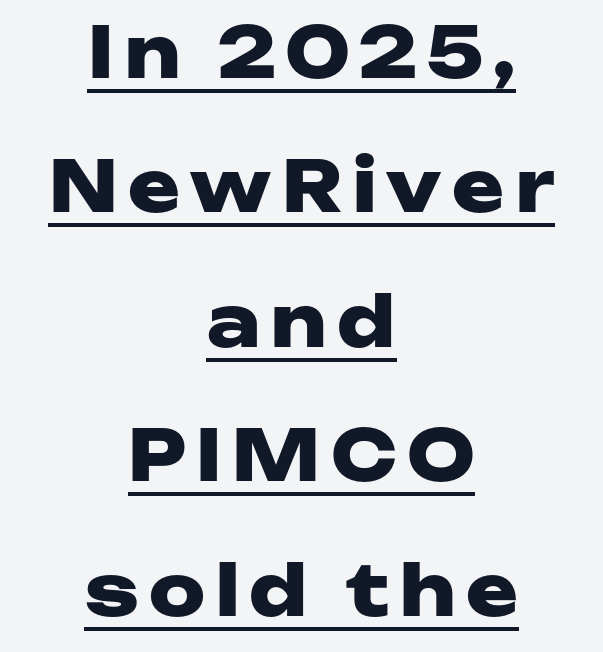
{"serif": "no", "italic": "no", "bold": "yes", "weight": "heavy", "width": "wide", "stroke_contrast": "low", "x_height": "medium", "monospaced": "no", "underline": "yes", "align": "center", "line_spacing": "loose", "line_spacing_ratio": 1.92, "glyph_px": 70}
